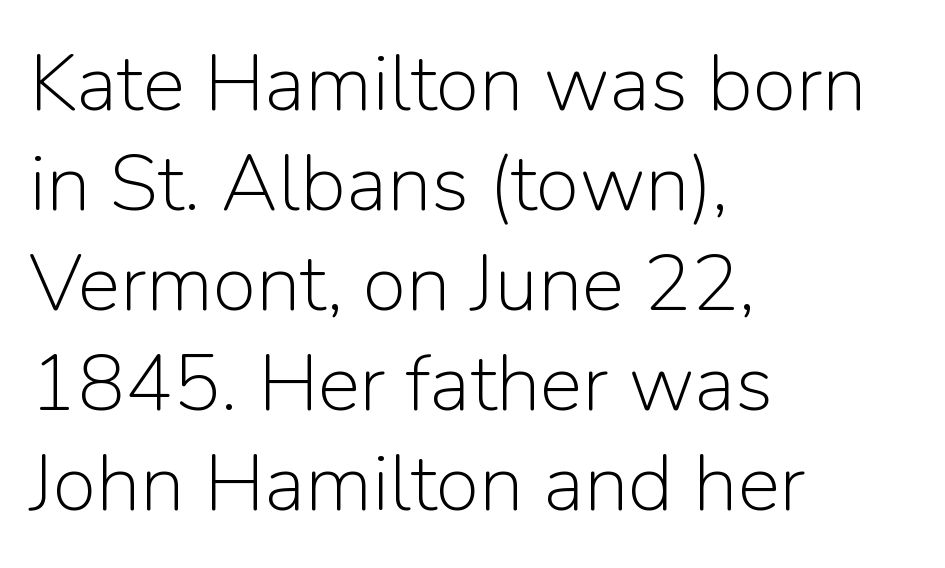
The image shows 80 px light sans-serif type, upright; set left-aligned, normal line spacing (1.25x), normal letter spacing, not underlined; low stroke contrast and a medium x-height.
